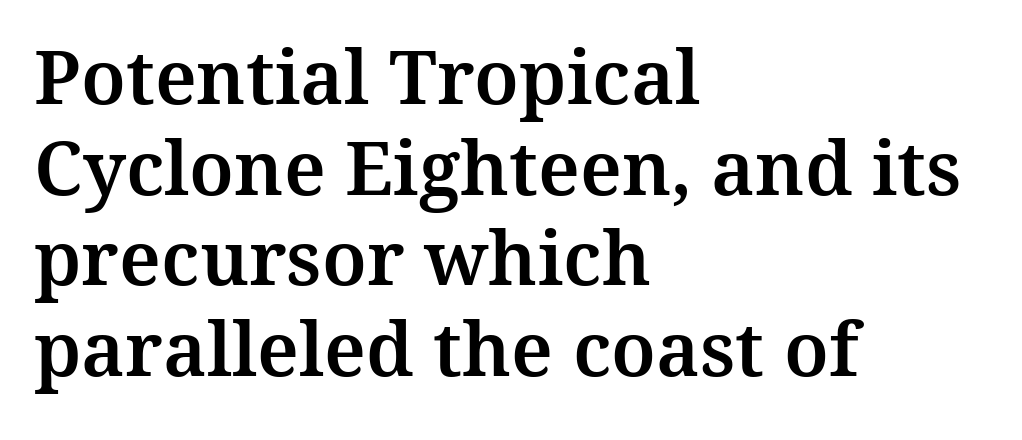
{"serif": "yes", "italic": "no", "width": "normal", "stroke_contrast": "medium", "x_height": "medium", "monospaced": "no", "underline": "no", "align": "left", "line_spacing_ratio": 1.21, "letter_spacing": "normal", "letter_spacing_em": 0.0, "glyph_px": 75}
